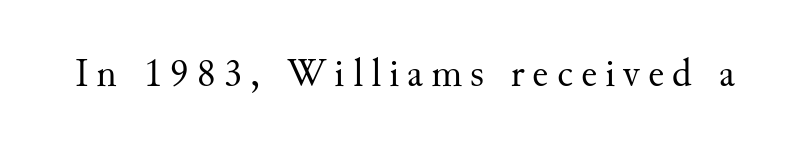
{"serif": "yes", "italic": "no", "bold": "no", "weight": "regular", "width": "normal", "stroke_contrast": "medium", "x_height": "small", "monospaced": "no", "underline": "no", "letter_spacing": "wide", "letter_spacing_em": 0.2, "glyph_px": 40}
